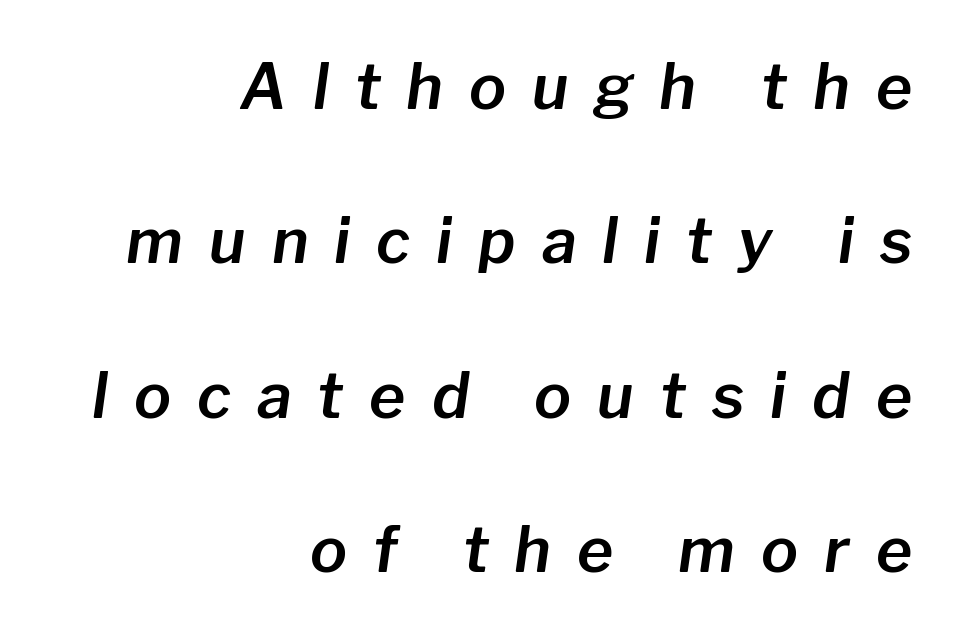
Q: Is the text italic (slanted)? A: Yes, it leans right by about 8 degrees.
Q: Is the text underlined? A: No.
Q: How is the paragraph aligned? A: Right-aligned.
Q: Is the spacing between letters normal or unusually wide? A: Unusually wide.
Q: Is the spacing between lines tight, normal or loose? A: Loose.
Q: Width (condensed, normal, or wide)? A: Normal.
Q: Stroke contrast? A: Low.
Q: x-height? A: Medium.
Q: Monospaced? A: No.
